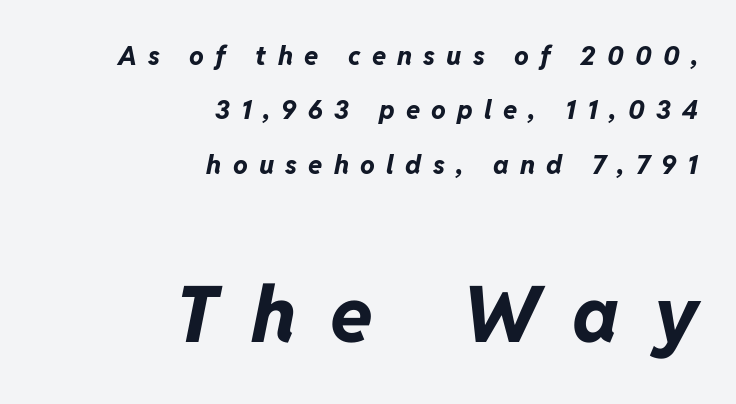
{"italic": "yes", "lean": "right", "slant_degrees": 11, "bold": "yes", "weight": "bold", "width": "normal", "stroke_contrast": "low", "x_height": "medium", "monospaced": "no", "underline": "no", "align": "right", "line_spacing": "loose", "line_spacing_ratio": 2.09, "letter_spacing": "wide", "letter_spacing_em": 0.43, "larger_block": "second", "size_ratio": 3.0, "glyph_px": 78}
